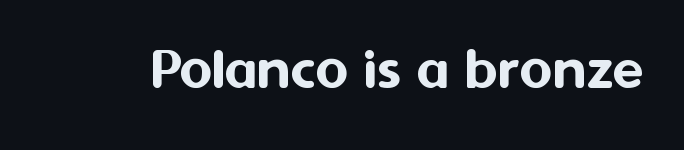
Q: Is the text italic (slanted)? A: No, it is upright.
Q: Is the typeface a serif or a sans-serif typeface? A: Sans-serif.
Q: Is the text underlined? A: No.
Q: Is the spacing between letters normal or unusually wide? A: Normal.
Q: Width (condensed, normal, or wide)? A: Normal.
Q: Stroke contrast? A: Medium.
Q: x-height? A: Medium.
Q: Monospaced? A: No.
